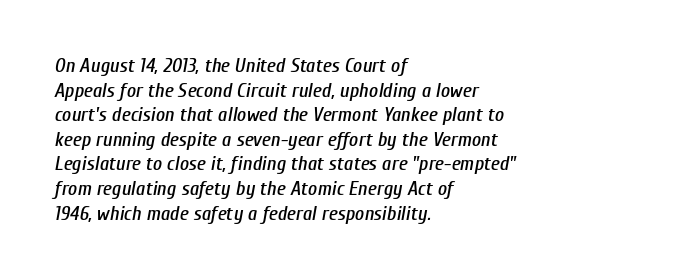
Check under the words: just untouched page. This sample uses plain, unmodified letter spacing. Typeset ragged right — the left edge is the straight one. An italicized treatment has been applied to the whole sample.
